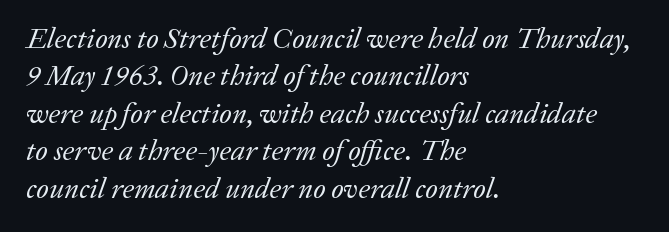
Words appear dense and cohesive because spacing is normal. Only glyphs here, with clear space below each row. The text was rendered using a seriffed face with decorative stroke endings. The cut favours lightness, reaching ordinary text weight at its darkest. If you drew a ruler down the left edge, every line would touch it. The passage shown is typed in a proportional face where columns would drift.
